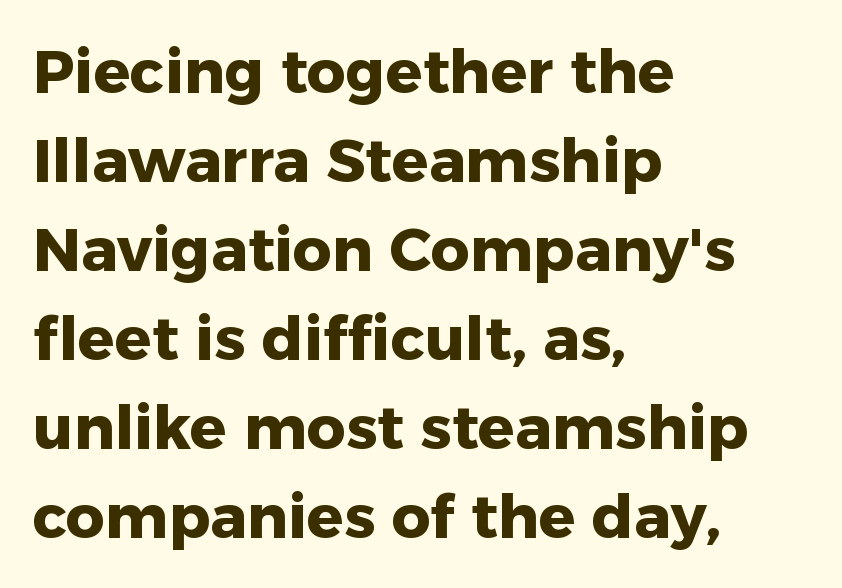
Unmarked baselines from the first word to the last. Every character sits straight up, as roman type does. The block of text has a typical density, with ordinary space between rows. Chunky letters — that's bold for sure. The face used here is a sans, in the tradition of grotesques and geometrics. Leftover space on each line is placed entirely after the last word.
